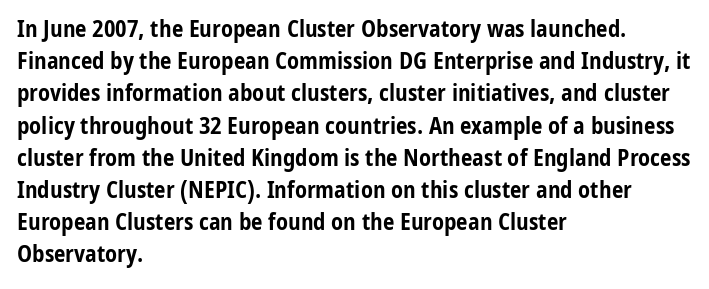
The image shows 23 px bold type, upright; set left-aligned, normal line spacing (1.4x), normal letter spacing, not underlined.
